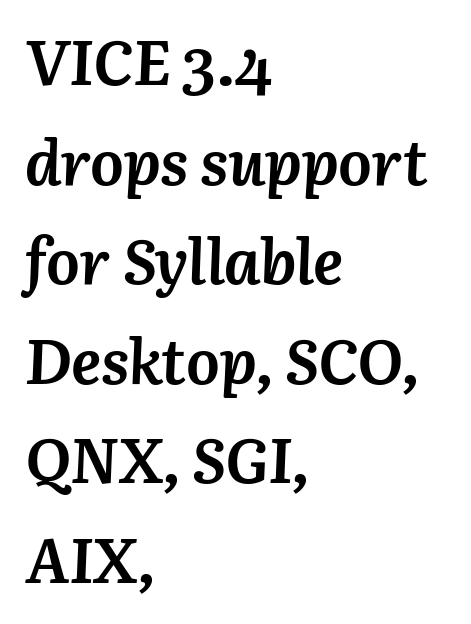
The image shows 63 px semibold type, italic (leaning right); set left-aligned, normal line spacing (1.58x), normal letter spacing, not underlined; medium stroke contrast and a medium x-height.
